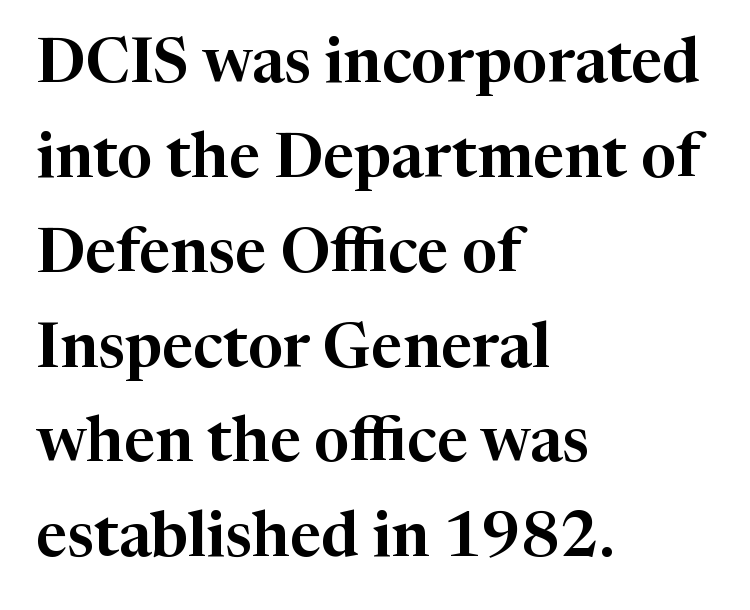
Type style note: has serifs. Descender tails drop into unmarked territory. Tall strokes in this sample are plumb rather than angled. In terms of leading, this rendering sits right in the middle. Varying glyph widths throughout — classic text-font behaviour. Does the copy run flush right? No — it runs flush left.
